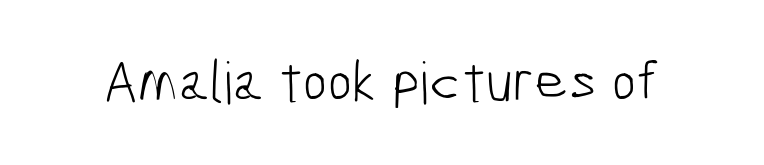
Is the type heavy? It reads as light-to-regular instead. A typesetter would call this proportional, since set widths differ per character. Clear beneath every line of the passage. The characters display no serif detailing; their extremities are plain.
